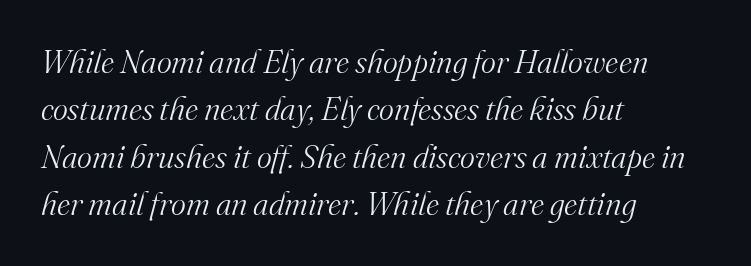
Q: Is the text bold? A: No.
Q: Is the text italic (slanted)? A: Yes, it leans right by about 16 degrees.
Q: Is the typeface a serif or a sans-serif typeface? A: Serif.
Q: Is the text underlined? A: No.
Q: How is the paragraph aligned? A: Left-aligned.
Q: Is the spacing between letters normal or unusually wide? A: Normal.
Q: Is the spacing between lines tight, normal or loose? A: Normal.
Q: Width (condensed, normal, or wide)? A: Normal.
Q: Stroke contrast? A: Medium.
Q: x-height? A: Small.
Q: Monospaced? A: No.
